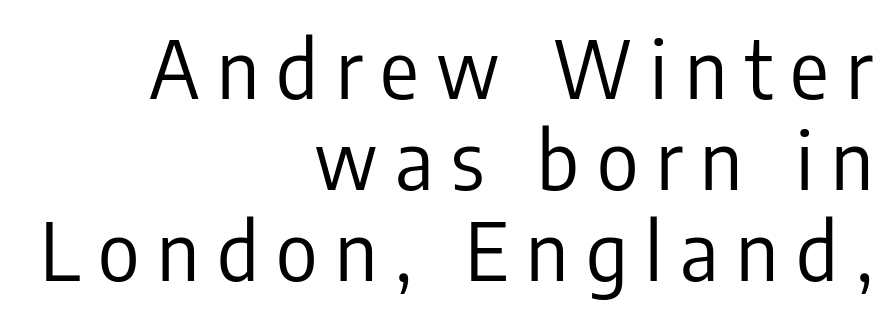
This rendering features lettering with no underline. These lines are rendered in a variable-pitch font. Counters stay open thanks to moderate or lighter strokes. The rendering shows plain stroke endings on the letterforms — a sans-serif design. The rag falls on the left side of this text block.
